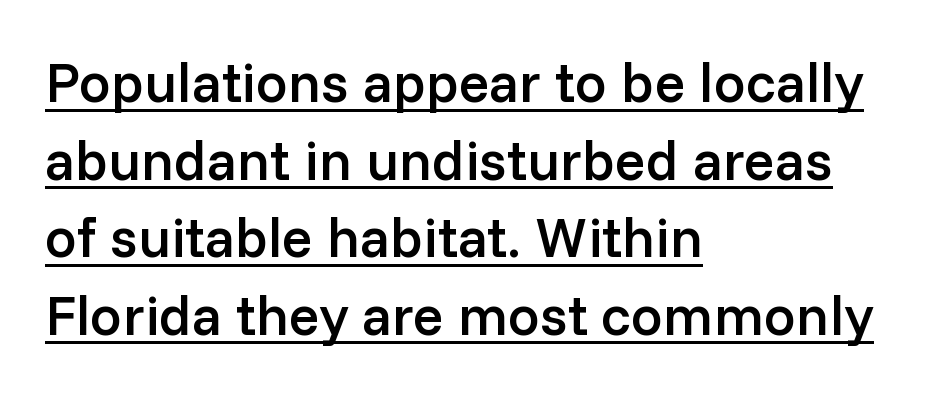
Q: Is the text bold? A: Semi-bold.
Q: Is the text italic (slanted)? A: No, it is upright.
Q: Is the typeface a serif or a sans-serif typeface? A: Sans-serif.
Q: Is the text underlined? A: Yes.
Q: How is the paragraph aligned? A: Left-aligned.
Q: Is the spacing between letters normal or unusually wide? A: Normal.
Q: Is the spacing between lines tight, normal or loose? A: Normal.
Q: Width (condensed, normal, or wide)? A: Normal.
Q: Stroke contrast? A: Low.
Q: x-height? A: Medium.
Q: Monospaced? A: No.
